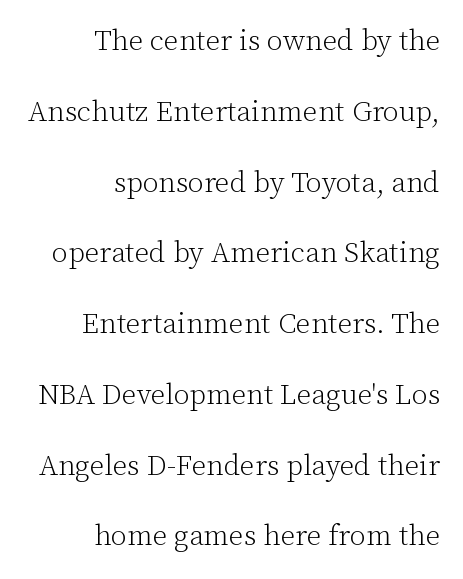
{"serif": "yes", "italic": "no", "bold": "no", "weight": "light", "width": "normal", "stroke_contrast": "low", "x_height": "medium", "monospaced": "no", "underline": "no", "align": "right", "line_spacing": "loose", "line_spacing_ratio": 2.44, "letter_spacing": "normal", "letter_spacing_em": 0.0, "glyph_px": 29}
